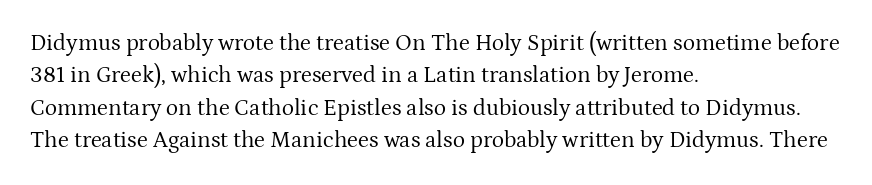
Q: Is the text bold? A: No.
Q: Is the text italic (slanted)? A: No, it is upright.
Q: Is the text underlined? A: No.
Q: How is the paragraph aligned? A: Left-aligned.
Q: Is the spacing between letters normal or unusually wide? A: Normal.
Q: Is the spacing between lines tight, normal or loose? A: Normal.
